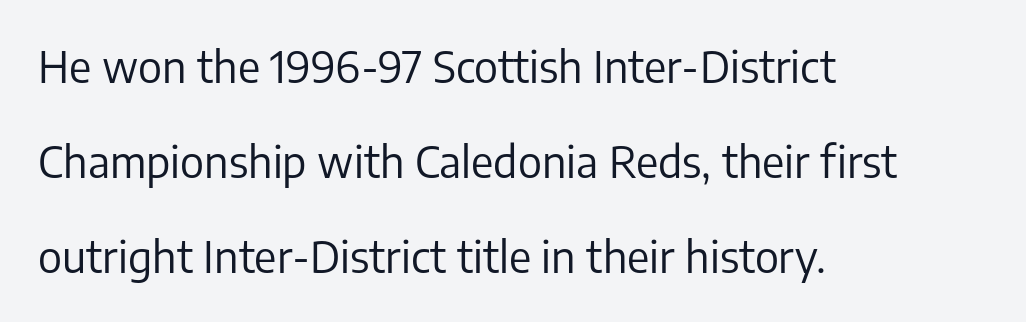
Check under the words: just untouched page. The lettering stays uniformly vertical, giving the passage a roman look. The rendering uses natural spacing where letterforms have individual widths. This sample trades compactness for vertical openness between lines. Is the type heavy? It reads as light-to-regular instead. A classic flush-left, rag-right setting is used for this passage.
